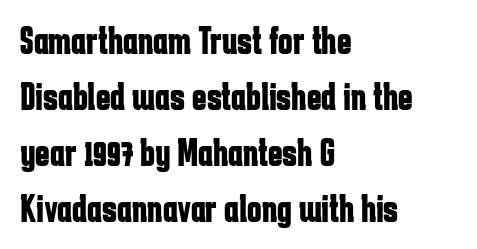
Each letter keeps its own natural width here, so spacing adapts to shape. In terms of letterspacing, this is plain default setting. Each glyph is drawn with heavy, bold strokes. Stroke terminals: plain, sans-serif.
